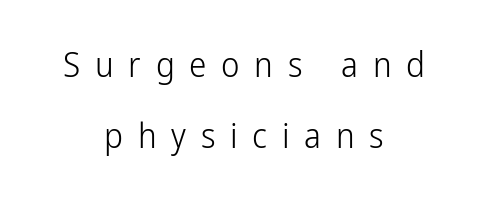
Q: Is the text bold? A: No.
Q: Is the text italic (slanted)? A: No, it is upright.
Q: Is the typeface a serif or a sans-serif typeface? A: Sans-serif.
Q: Is the text underlined? A: No.
Q: How is the paragraph aligned? A: Centered.
Q: Is the spacing between letters normal or unusually wide? A: Unusually wide.
Q: Is the spacing between lines tight, normal or loose? A: Loose.
Q: Width (condensed, normal, or wide)? A: Condensed.
Q: Stroke contrast? A: Low.
Q: x-height? A: Medium.
Q: Monospaced? A: No.
